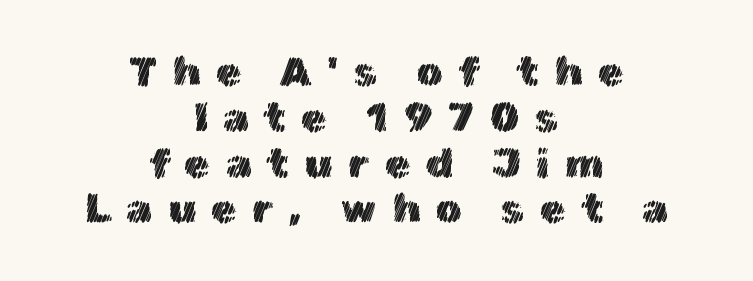
{"italic": "no", "width": "normal", "x_height": "medium", "monospaced": "no", "underline": "no", "align": "center", "line_spacing": "tight", "line_spacing_ratio": 1.09, "letter_spacing": "wide", "letter_spacing_em": 0.36, "glyph_px": 42}
